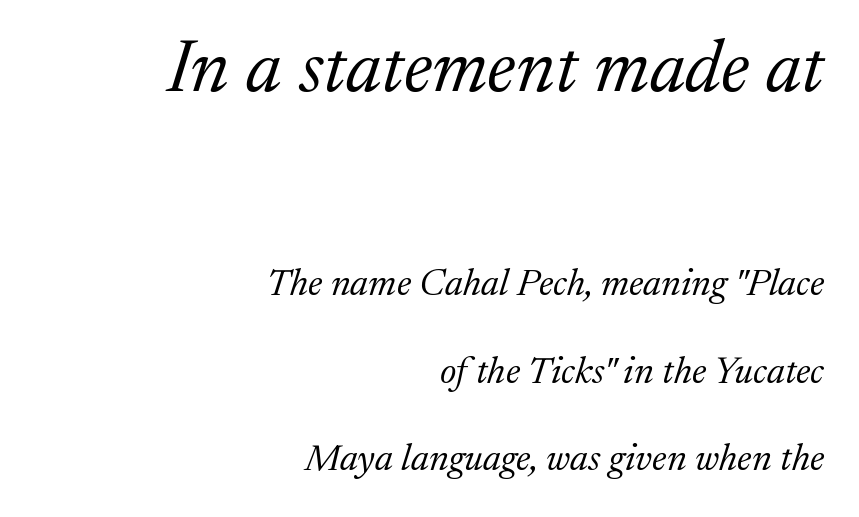
The image shows 75 px light serif type, italic (leaning right); set right-aligned, loose line spacing (2.3x), normal letter spacing, not underlined; the first (top) block is 1.97x larger; medium stroke contrast and a medium x-height.
